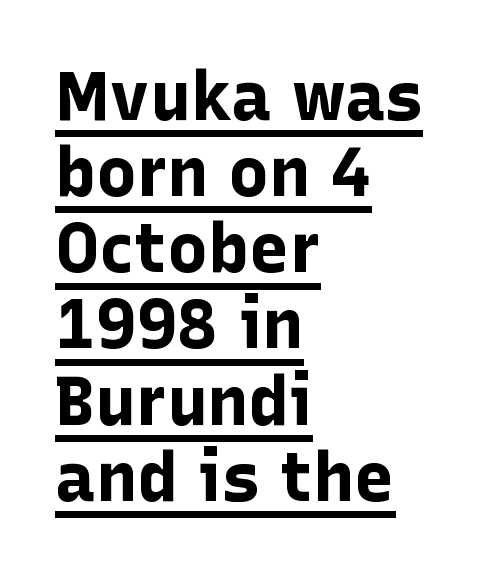
The image shows 68 px bold sans-serif type, upright; set left-aligned, tight line spacing (1.12x), normal letter spacing, underlined; low stroke contrast and a medium x-height.
